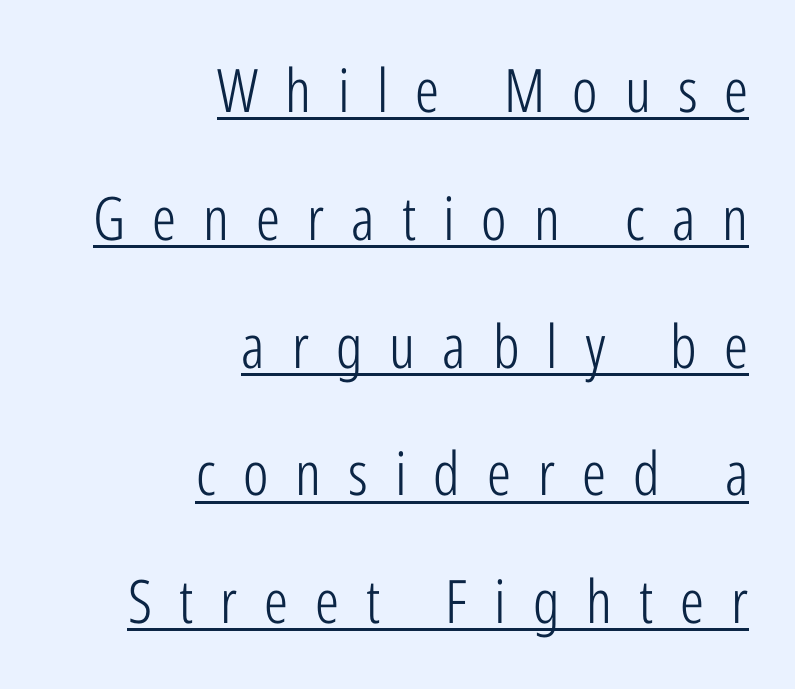
Characters remain perfectly vertical along every line. Display-style spreading of the glyphs; the letterfit is very open. The passage is arranged like a letterhead date or caption credit — flush right. The letters look calm and open, with moderate or lighter stems. The space between consecutive lines is lavish. The face used here appears with an underline applied.
